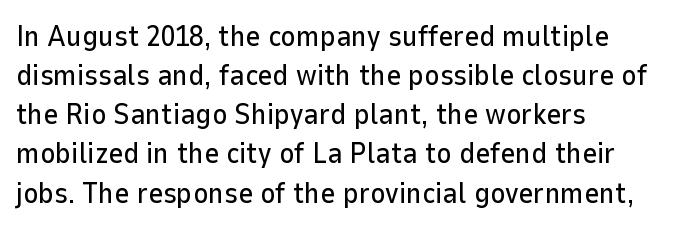
Q: Is the text italic (slanted)? A: No, it is upright.
Q: Is the typeface a serif or a sans-serif typeface? A: Sans-serif.
Q: Is the text underlined? A: No.
Q: How is the paragraph aligned? A: Left-aligned.
Q: Is the spacing between letters normal or unusually wide? A: Normal.
Q: Is the spacing between lines tight, normal or loose? A: Normal.
Q: Width (condensed, normal, or wide)? A: Normal.
Q: Stroke contrast? A: Low.
Q: x-height? A: Medium.
Q: Monospaced? A: No.
